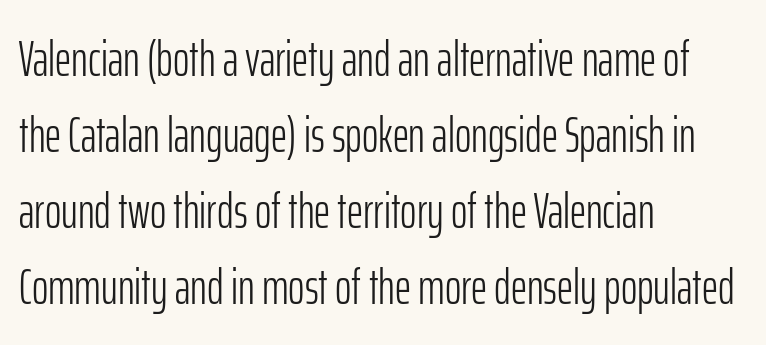
Weight class: somewhere from thin through regular. The gap between lines stays unmarked. Is this a sans? Yes — the strokes have no serifs. Layout note: lines flush left. A typesetter would call this proportional, since set widths differ per character. Notice how the stems are strictly vertical — no italics here.
